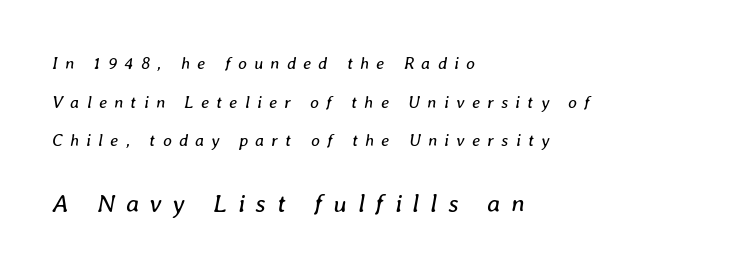
If you squint, the bottom block still reads clearly — it's the larger of the two. Words appear elongated and porous because spacing is wide. Anything drawn beneath the words? Only blank space. Weight: in the light-to-regular range. You could fit nearly another row in the gap between these rows. Compared with ordinary roman type, these characters are visibly tilted.
